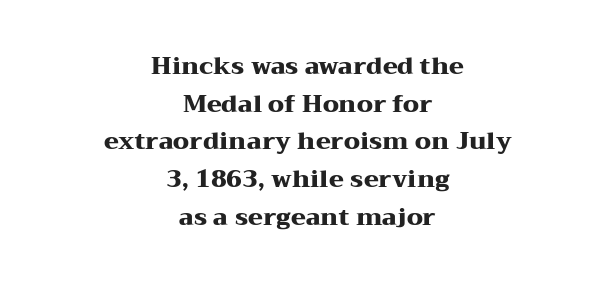
Q: Is the text bold? A: Yes.
Q: Is the text italic (slanted)? A: No, it is upright.
Q: Is the text underlined? A: No.
Q: How is the paragraph aligned? A: Centered.
Q: Is the spacing between letters normal or unusually wide? A: Normal.
Q: Is the spacing between lines tight, normal or loose? A: Normal.
